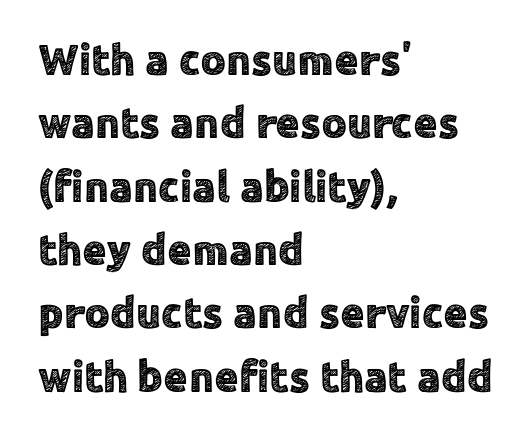
Check where the strokes stop: nothing finishes them off — pure sans. Between one letter and the next there's only the usual sliver of space. Here the designer chose a conventional face with non-uniform glyph widths. Descenders hang freely into open space. Vertically, the passage feels balanced, rows spaced as you'd expect.
